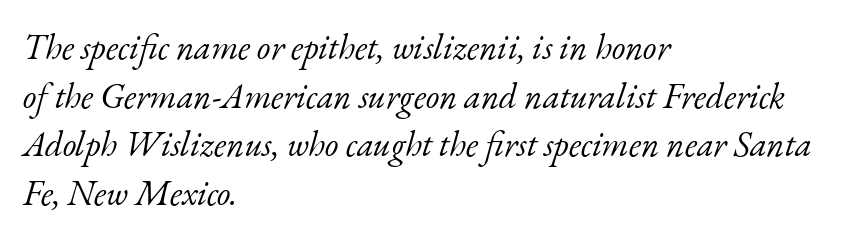
{"serif": "yes", "italic": "yes", "lean": "right", "slant_degrees": 17, "bold": "no", "weight": "light", "width": "normal", "stroke_contrast": "low", "x_height": "small", "monospaced": "no", "underline": "no", "align": "left", "line_spacing": "normal", "line_spacing_ratio": 1.39, "letter_spacing": "normal", "letter_spacing_em": 0.0, "glyph_px": 35}
